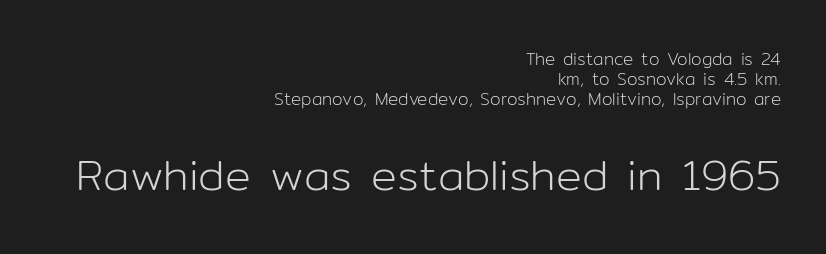
Q: Is the text bold? A: No.
Q: Is the text italic (slanted)? A: No, it is upright.
Q: Is the typeface a serif or a sans-serif typeface? A: Sans-serif.
Q: Is the text underlined? A: No.
Q: How is the paragraph aligned? A: Right-aligned.
Q: Is the spacing between letters normal or unusually wide? A: Normal.
Q: Which block of text is set in a larger size, the first (top) or the second (bottom)? A: The second (bottom) one.
Q: Width (condensed, normal, or wide)? A: Normal.
Q: Stroke contrast? A: Low.
Q: x-height? A: Medium.
Q: Monospaced? A: No.
